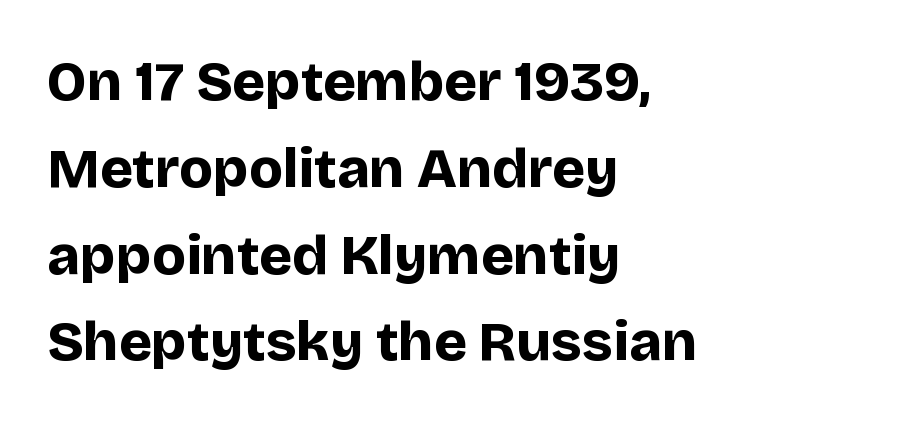
Q: Is the text bold? A: Yes.
Q: Is the text italic (slanted)? A: No, it is upright.
Q: Is the typeface a serif or a sans-serif typeface? A: Sans-serif.
Q: Is the text underlined? A: No.
Q: How is the paragraph aligned? A: Left-aligned.
Q: Is the spacing between letters normal or unusually wide? A: Normal.
Q: Is the spacing between lines tight, normal or loose? A: Normal.
Q: Width (condensed, normal, or wide)? A: Normal.
Q: Stroke contrast? A: Low.
Q: x-height? A: Large.
Q: Monospaced? A: No.
